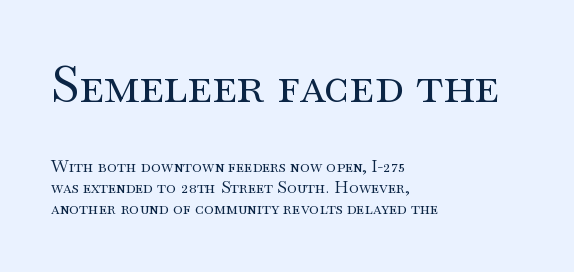
Characters follow at the spacing the type designer built in. Look at the bottom of the vertical strokes: they flare into serifs here. Does the bottom block carry the larger type? No, the top block does. The typesetter chose a ragged-right arrangement here. The space directly below the letters is spotless.
